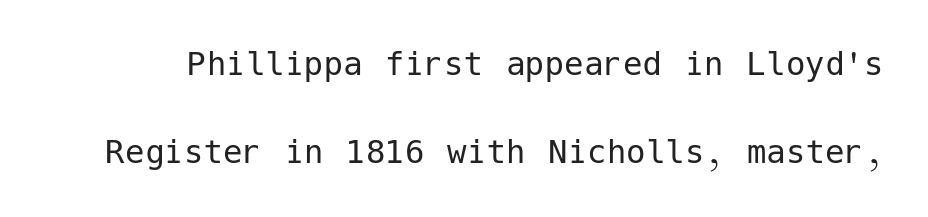
{"serif": "no", "italic": "no", "bold": "no", "weight": "regular", "width": "normal", "stroke_contrast": "low", "x_height": "medium", "underline": "no", "line_spacing": "loose", "line_spacing_ratio": 2.25, "letter_spacing": "normal", "letter_spacing_em": 0.0, "glyph_px": 39}
